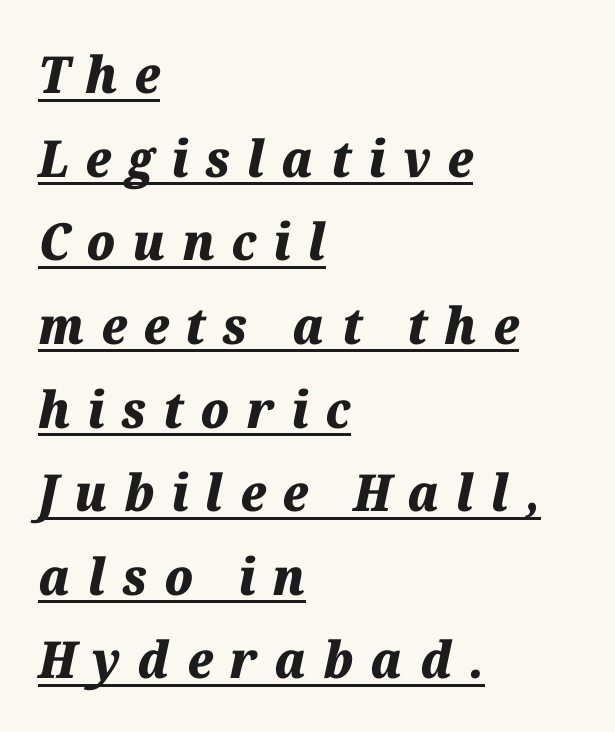
{"italic": "yes", "lean": "right", "slant_degrees": 12, "bold": "yes", "weight": "heavy", "width": "normal", "stroke_contrast": "medium", "x_height": "medium", "monospaced": "no", "underline": "yes", "align": "left", "line_spacing": "normal", "line_spacing_ratio": 1.64, "letter_spacing": "wide", "letter_spacing_em": 0.33, "glyph_px": 51}
